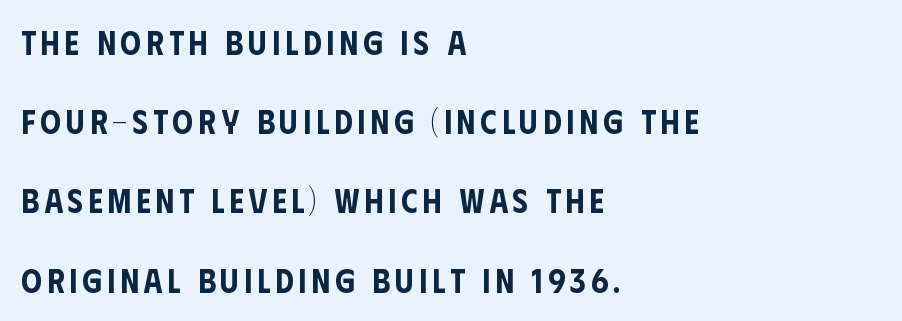
{"serif": "no", "italic": "no", "width": "condensed", "stroke_contrast": "low", "x_height": "large", "monospaced": "no", "underline": "no", "align": "left", "line_spacing": "loose", "line_spacing_ratio": 2.4, "glyph_px": 33}
